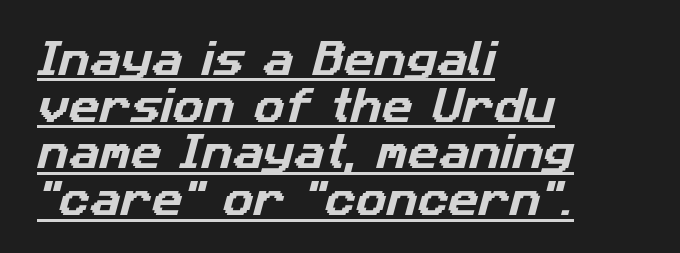
Q: Is the typeface a serif or a sans-serif typeface? A: Sans-serif.
Q: Is the text underlined? A: Yes.
Q: How is the paragraph aligned? A: Left-aligned.
Q: Is the spacing between letters normal or unusually wide? A: Normal.
Q: Width (condensed, normal, or wide)? A: Normal.
Q: Stroke contrast? A: Low.
Q: x-height? A: Medium.
Q: Monospaced? A: No.
